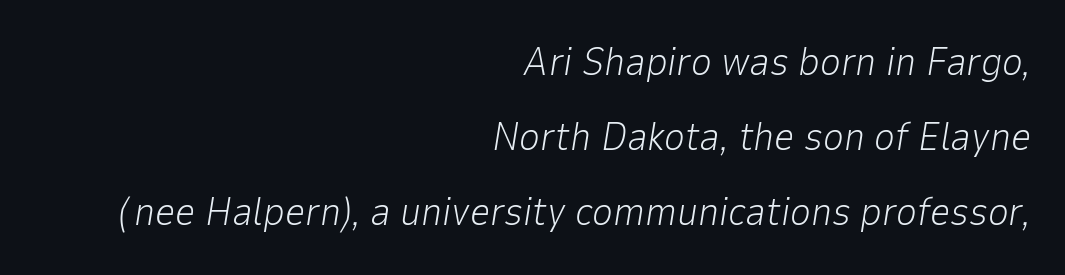
The image shows 40 px light type, italic (leaning right); set right-aligned, line spacing 1.88x, normal letter spacing, not underlined; low stroke contrast and a medium x-height.
